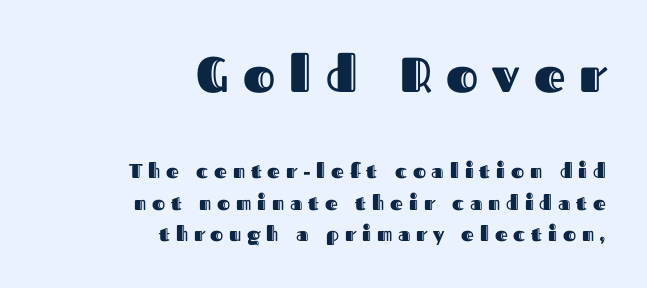
Q: Is the text italic (slanted)? A: No, it is upright.
Q: Is the text underlined? A: No.
Q: How is the paragraph aligned? A: Right-aligned.
Q: Is the spacing between letters normal or unusually wide? A: Unusually wide.
Q: Is the spacing between lines tight, normal or loose? A: Normal.
Q: Which block of text is set in a larger size, the first (top) or the second (bottom)? A: The first (top) one.
Q: Width (condensed, normal, or wide)? A: Normal.
Q: x-height? A: Medium.
Q: Monospaced? A: No.
